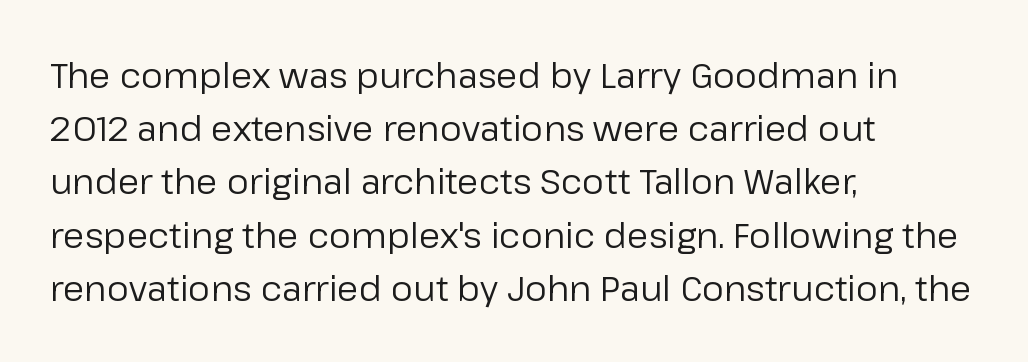
The image shows 35 px regular-weight sans-serif type, upright; set left-aligned, normal line spacing (1.52x), normal letter spacing, not underlined; low stroke contrast and a medium x-height.
